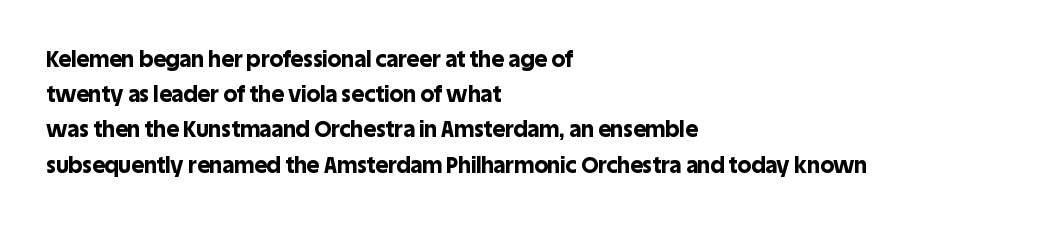
Every row of glyphs begins at an identical x-position on the left. Each word holds together tightly as a unit, with standard inter-letter gaps. What's the leading like? Ordinary, nothing unusual. Nope, not italic — everything's standing straight. The space directly below the letters is spotless.
